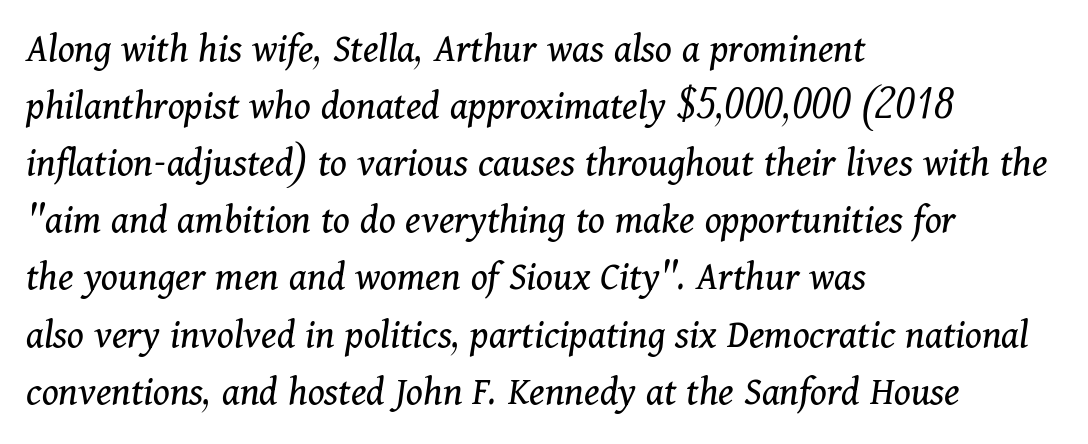
The image shows 42 px regular-weight serif type, italic (leaning right); set left-aligned, normal line spacing (1.36x), normal letter spacing, not underlined; medium stroke contrast and a medium x-height.
